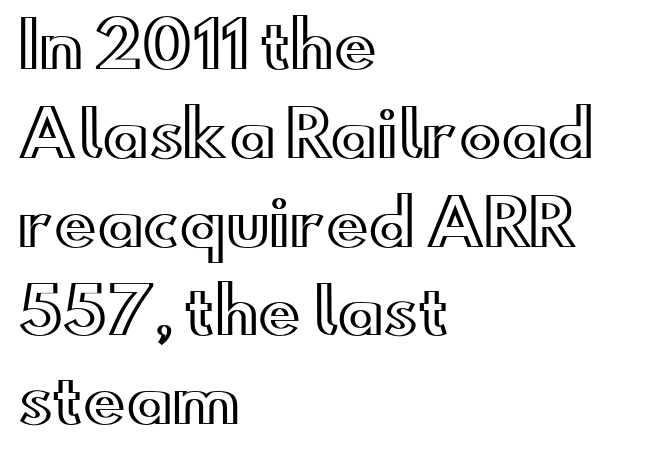
Q: Is the text italic (slanted)? A: No, it is upright.
Q: Is the text underlined? A: No.
Q: How is the paragraph aligned? A: Left-aligned.
Q: Is the spacing between letters normal or unusually wide? A: Normal.
Q: Is the spacing between lines tight, normal or loose? A: Normal.
Q: Width (condensed, normal, or wide)? A: Wide.
Q: x-height? A: Small.
Q: Monospaced? A: No.
